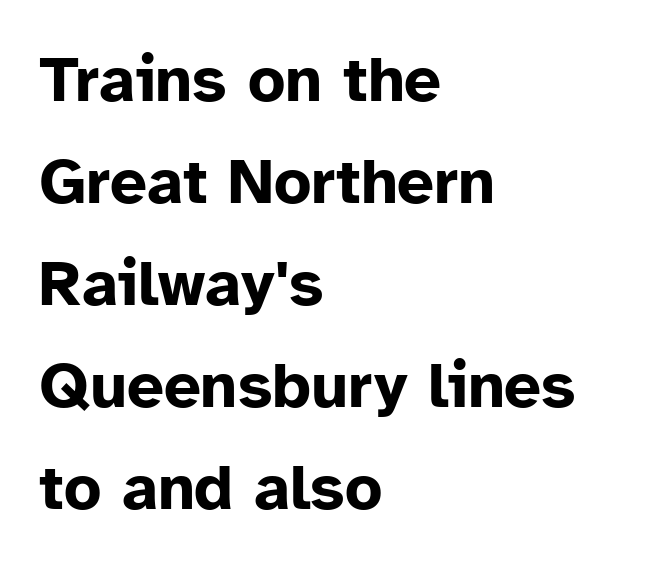
{"serif": "no", "italic": "no", "bold": "yes", "weight": "bold", "width": "normal", "stroke_contrast": "low", "x_height": "medium", "monospaced": "no", "underline": "no", "align": "left", "line_spacing": "normal", "line_spacing_ratio": 1.57, "letter_spacing": "normal", "letter_spacing_em": 0.0, "glyph_px": 65}
